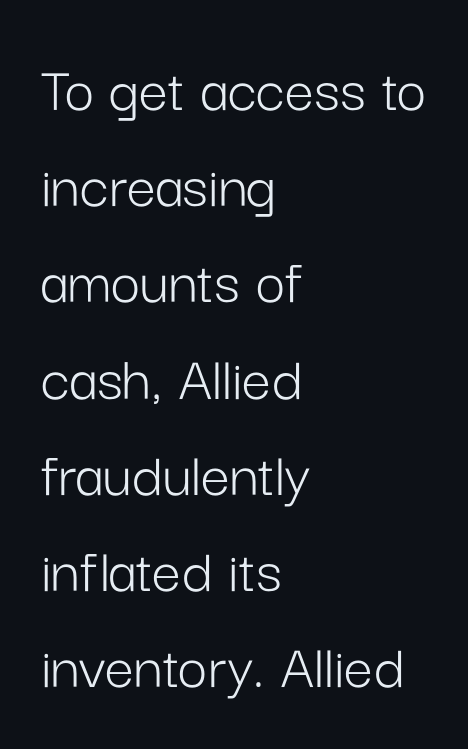
The face used here is proportionally spaced, like ordinary book or web type. A typesetter would label this face a sans. Leading: standard. The letters look calm and open, with moderate or lighter stems. The horizontal fit of the characters is conventional and even. Just letters on the line, the space beneath them empty.
